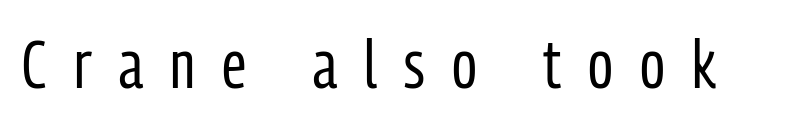
Proportional: the letters do not fall into vertical columns. Anything drawn beneath the words? Only blank space. The typesetting does not lean heavy: it is not bold. The designer went with a sans here, leaving each stem footless. You can tell it's not italic because the verticals are truly vertical. The letters are spread apart with noticeably loose tracking.
